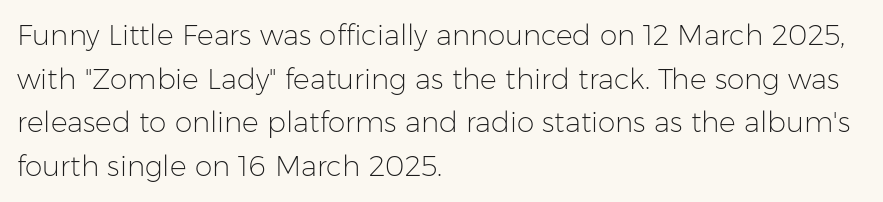
The image shows 28 px light sans-serif type, upright; set left-aligned, normal line spacing (1.56x), normal letter spacing, not underlined; low stroke contrast and a medium x-height.
